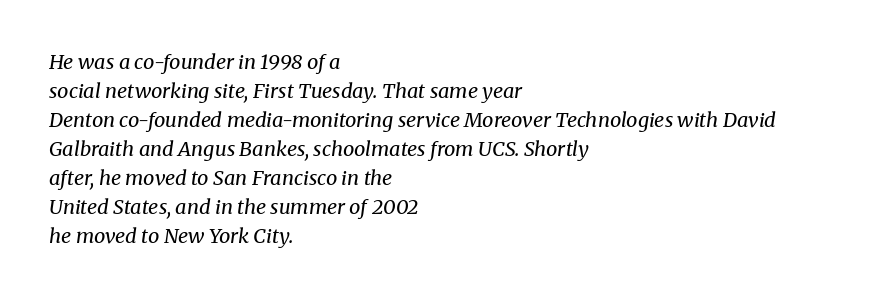
{"italic": "yes", "lean": "right", "slant_degrees": 8, "bold": "no", "underline": "no", "align": "left", "line_spacing": "normal", "line_spacing_ratio": 1.45, "letter_spacing": "normal", "letter_spacing_em": 0.0, "glyph_px": 20}
